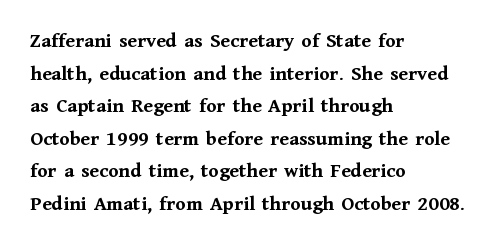
The image shows 21 px bold type, upright; set left-aligned, normal line spacing (1.55x), normal letter spacing, not underlined.
